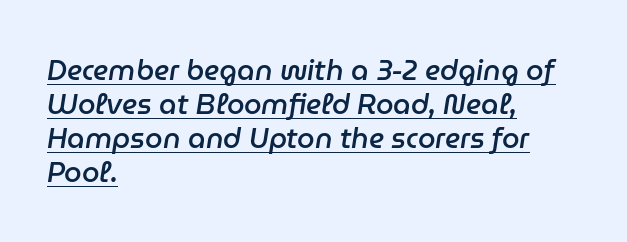
{"italic": "yes", "lean": "right", "slant_degrees": 9, "bold": "semi", "weight": "semibold", "width": "normal", "stroke_contrast": "low", "x_height": "medium", "monospaced": "no", "underline": "yes", "align": "left", "line_spacing_ratio": 1.21, "letter_spacing": "normal", "letter_spacing_em": 0.0, "glyph_px": 28}
